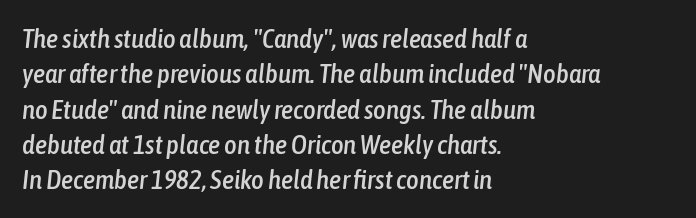
The image shows 27 px text type, italic (leaning right); set left-aligned, normal line spacing (1.31x), normal letter spacing, not underlined.
